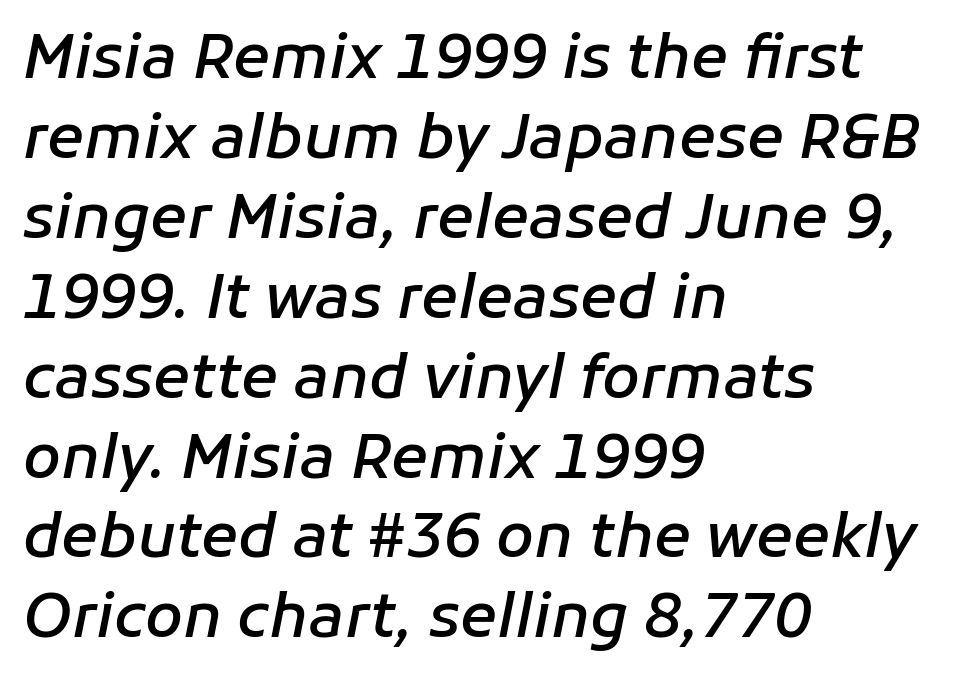
Q: Is the text bold? A: Semi-bold.
Q: Is the text italic (slanted)? A: Yes, it leans right by about 11 degrees.
Q: Is the text underlined? A: No.
Q: How is the paragraph aligned? A: Left-aligned.
Q: Is the spacing between letters normal or unusually wide? A: Normal.
Q: Is the spacing between lines tight, normal or loose? A: Normal.
Q: Width (condensed, normal, or wide)? A: Normal.
Q: Stroke contrast? A: Low.
Q: x-height? A: Medium.
Q: Monospaced? A: No.
